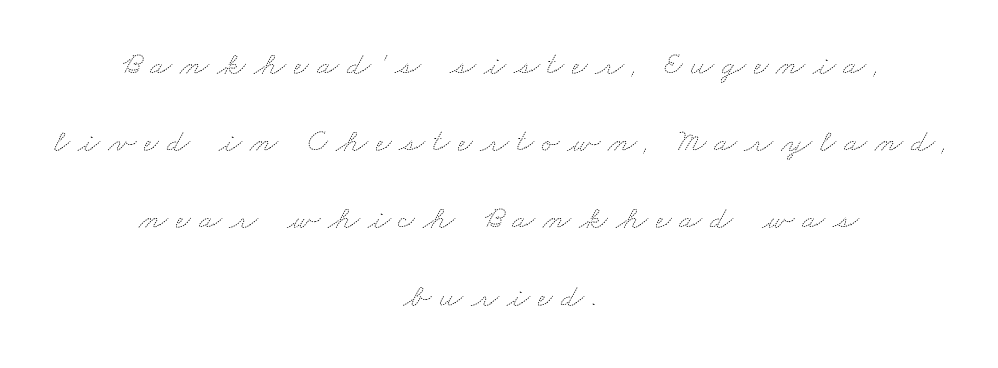
Q: Is the text bold? A: No.
Q: Is the text underlined? A: No.
Q: How is the paragraph aligned? A: Centered.
Q: Is the spacing between letters normal or unusually wide? A: Unusually wide.
Q: Is the spacing between lines tight, normal or loose? A: Loose.
Q: Width (condensed, normal, or wide)? A: Wide.
Q: Stroke contrast? A: Medium.
Q: x-height? A: Small.
Q: Monospaced? A: No.
